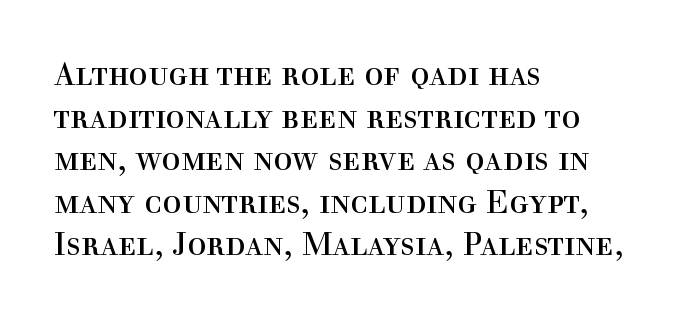
The image shows 32 px regular-weight serif type, upright; set left-aligned, normal line spacing (1.33x), normal letter spacing, not underlined; a medium x-height.
